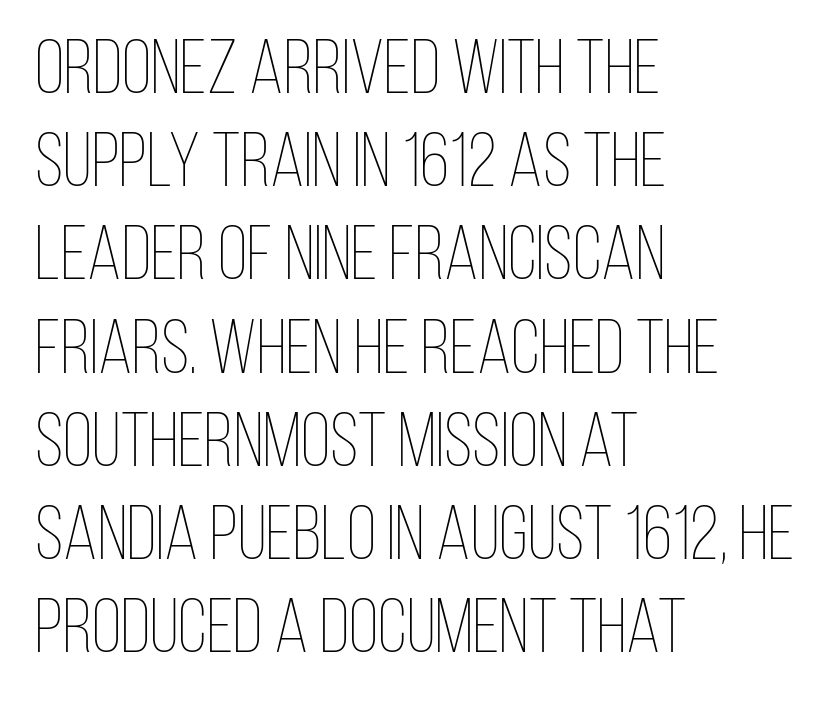
The image shows 77 px thin, condensed type, upright; set left-aligned, line spacing 1.21x, normal letter spacing, not underlined; low stroke contrast and a large x-height.
